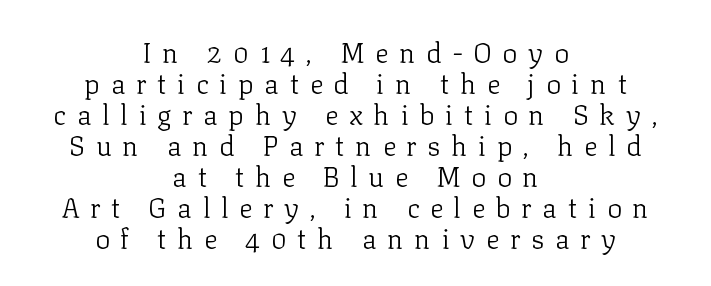
{"serif": "yes", "italic": "no", "bold": "no", "weight": "light", "width": "normal", "stroke_contrast": "low", "x_height": "medium", "monospaced": "no", "underline": "no", "align": "center", "line_spacing": "tight", "line_spacing_ratio": 1.11, "letter_spacing": "wide", "letter_spacing_em": 0.38, "glyph_px": 28}
